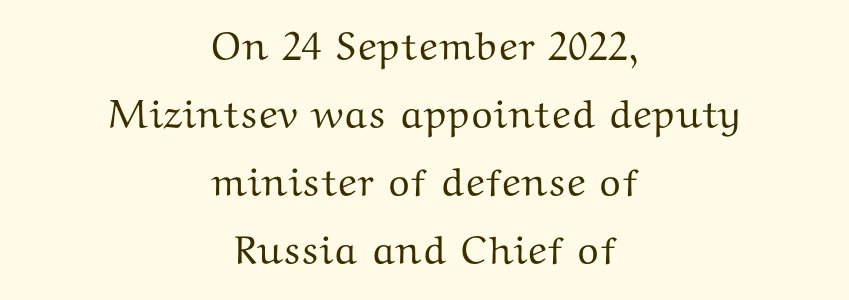
{"serif": "yes", "italic": "no", "width": "wide", "stroke_contrast": "medium", "x_height": "medium", "monospaced": "no", "underline": "no", "align": "center", "line_spacing": "normal", "line_spacing_ratio": 1.7, "letter_spacing": "normal", "letter_spacing_em": 0.0, "glyph_px": 40}
